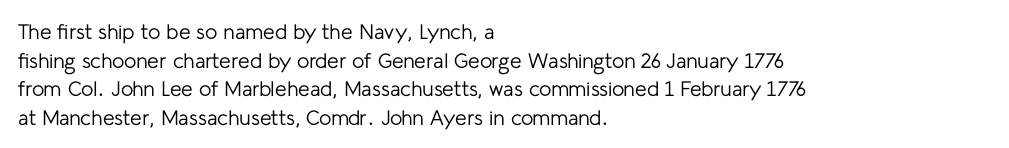
The image shows 21 px text type, upright; set left-aligned, normal line spacing (1.36x), normal letter spacing, not underlined.
